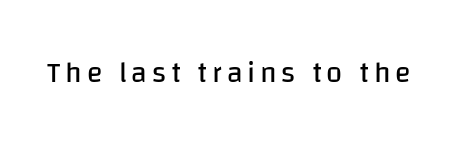
{"serif": "no", "italic": "no", "bold": "no", "weight": "regular", "width": "normal", "stroke_contrast": "low", "x_height": "large", "monospaced": "no", "underline": "no", "glyph_px": 29}
